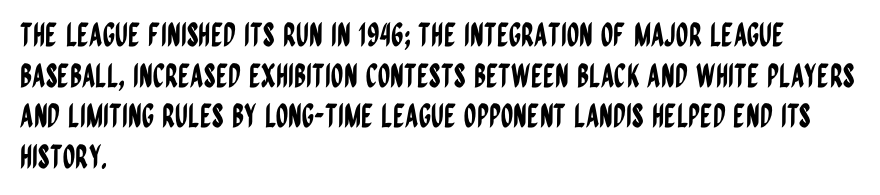
Q: Is the text italic (slanted)? A: No, it is upright.
Q: Is the typeface a serif or a sans-serif typeface? A: Sans-serif.
Q: Is the text underlined? A: No.
Q: How is the paragraph aligned? A: Left-aligned.
Q: Is the spacing between letters normal or unusually wide? A: Normal.
Q: Is the spacing between lines tight, normal or loose? A: Normal.
Q: Width (condensed, normal, or wide)? A: Condensed.
Q: Stroke contrast? A: Low.
Q: x-height? A: Large.
Q: Monospaced? A: No.
